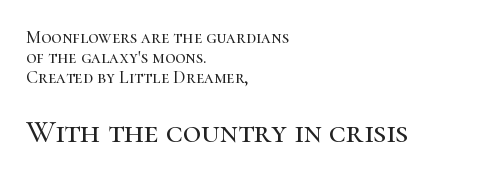
No word sits above an underline. Spacing verdict: proportional, widths tailored to each character. The typography opts for an upright posture over an oblique one. To sum up the face: it has serifs.
